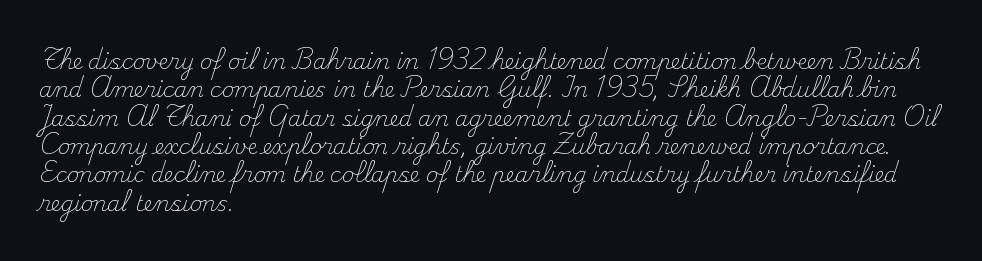
Evenly set lines give the paragraph a standard silhouette. Students, note that the glyphs here touch the page at normal intervals. Typeset ragged right — the left edge is the straight one.
